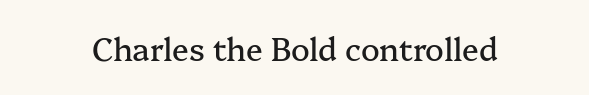
The image shows 31 px serif type, upright; set normal letter spacing, not underlined; medium stroke contrast and a medium x-height.
